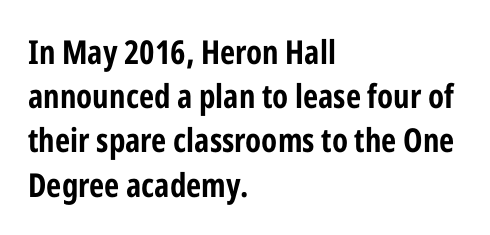
The image shows 33 px bold, condensed sans-serif type, upright; set left-aligned, normal line spacing (1.34x), normal letter spacing, not underlined; low stroke contrast and a medium x-height.
